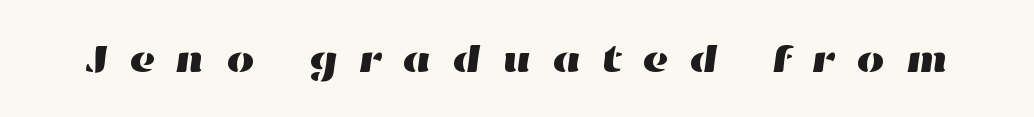
Q: Is the text underlined? A: No.
Q: Is the spacing between letters normal or unusually wide? A: Unusually wide.
Q: Width (condensed, normal, or wide)? A: Wide.
Q: Stroke contrast? A: High.
Q: x-height? A: Medium.
Q: Monospaced? A: No.
